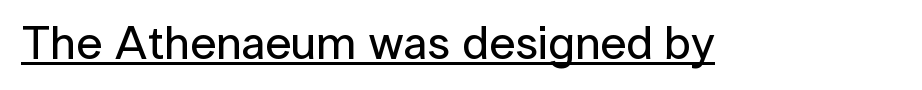
{"serif": "no", "italic": "no", "width": "normal", "stroke_contrast": "low", "x_height": "medium", "monospaced": "no", "underline": "yes", "letter_spacing": "normal", "letter_spacing_em": 0.0, "glyph_px": 47}
